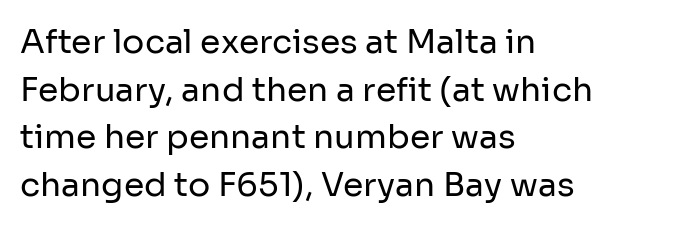
Examine the stroke ends and you'll find no serifs. You could call the tracking neutral — neither tight nor loose. Looks like regular typesetting: each glyph gets only the width it needs. The strokes carry an ordinary text weight at most. The lettering holds an erect, upright posture throughout. In terms of leading, this rendering sits right in the middle.
